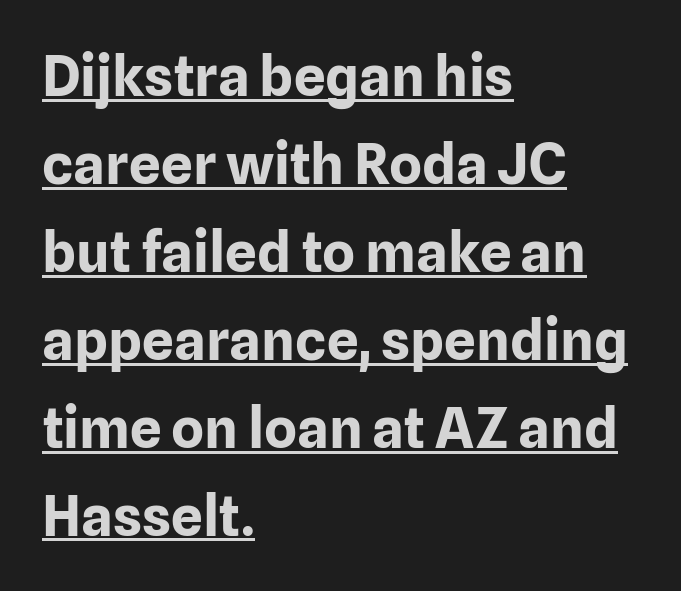
{"serif": "no", "italic": "no", "bold": "yes", "weight": "bold", "width": "normal", "stroke_contrast": "low", "x_height": "medium", "monospaced": "no", "underline": "yes", "align": "left", "line_spacing": "normal", "line_spacing_ratio": 1.57, "letter_spacing": "normal", "letter_spacing_em": 0.0, "glyph_px": 56}
